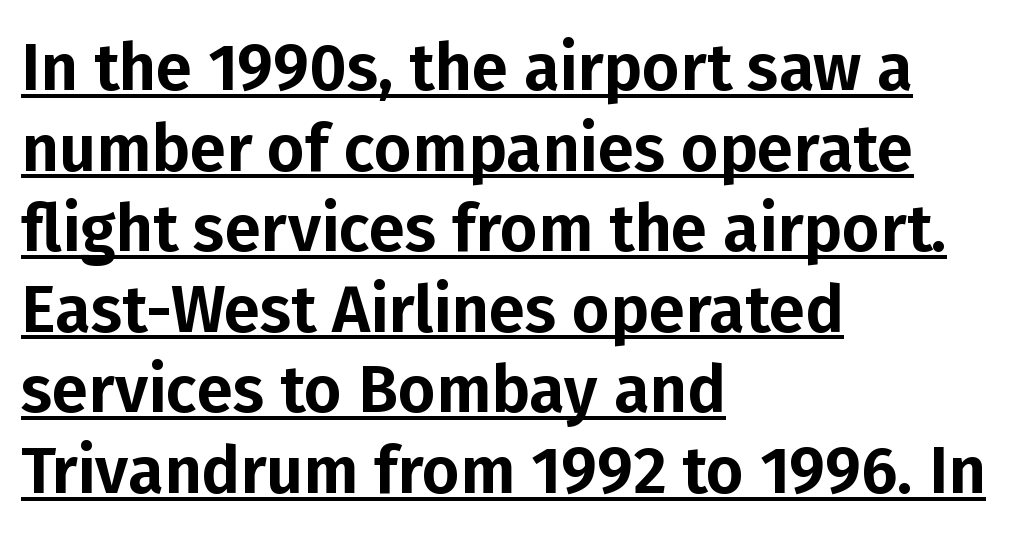
{"serif": "no", "italic": "no", "width": "normal", "stroke_contrast": "low", "x_height": "medium", "monospaced": "no", "underline": "yes", "align": "left", "line_spacing_ratio": 1.24, "letter_spacing": "normal", "letter_spacing_em": 0.0, "glyph_px": 65}
